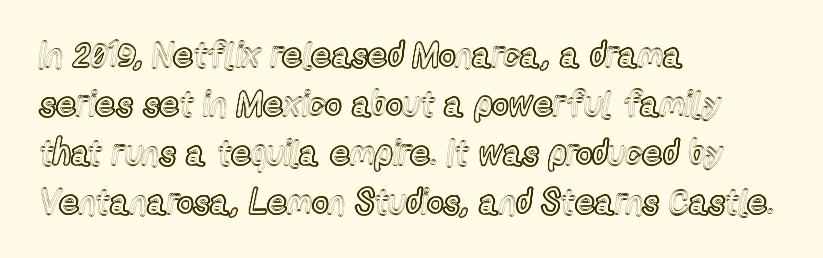
Baseline-to-baseline distance is the conventional proportion of letter height. Do the characters align in a grid? No, the font is proportional. No extra tracking has been applied to these lines.
